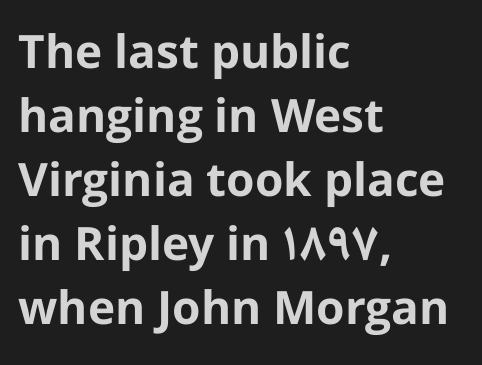
{"serif": "no", "italic": "no", "bold": "yes", "weight": "bold", "width": "normal", "stroke_contrast": "low", "x_height": "medium", "monospaced": "no", "underline": "no", "align": "left", "line_spacing": "normal", "line_spacing_ratio": 1.39, "letter_spacing": "normal", "letter_spacing_em": 0.0, "glyph_px": 46}
